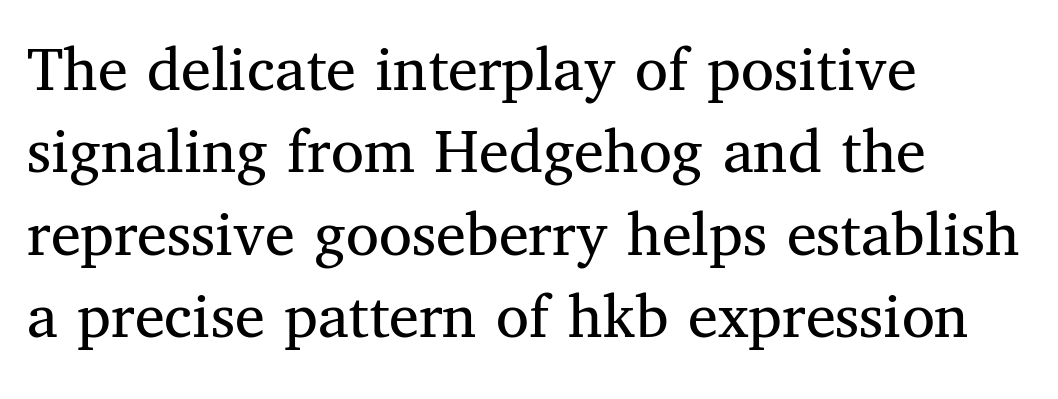
Q: Is the text bold? A: No.
Q: Is the text italic (slanted)? A: No, it is upright.
Q: Is the typeface a serif or a sans-serif typeface? A: Serif.
Q: Is the text underlined? A: No.
Q: How is the paragraph aligned? A: Left-aligned.
Q: Is the spacing between letters normal or unusually wide? A: Normal.
Q: Width (condensed, normal, or wide)? A: Normal.
Q: Stroke contrast? A: Medium.
Q: x-height? A: Medium.
Q: Monospaced? A: No.
